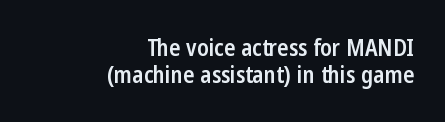
{"italic": "no", "bold": "semi", "underline": "no", "align": "right", "line_spacing_ratio": 1.19, "letter_spacing": "normal", "letter_spacing_em": 0.0, "glyph_px": 23}
